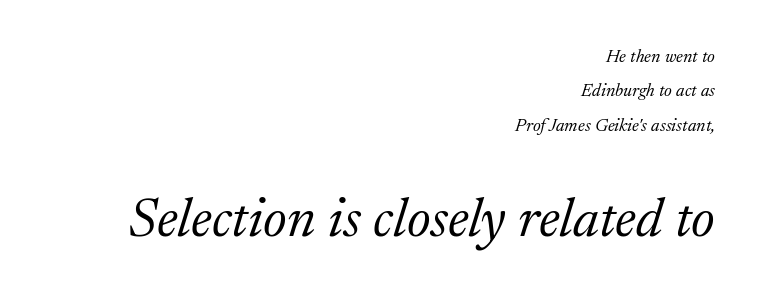
The image shows 55 px light serif type, italic (leaning right); set right-aligned, loose line spacing (1.91x), normal letter spacing, not underlined; the second (bottom) block is 3.06x larger; medium stroke contrast and a medium x-height.
